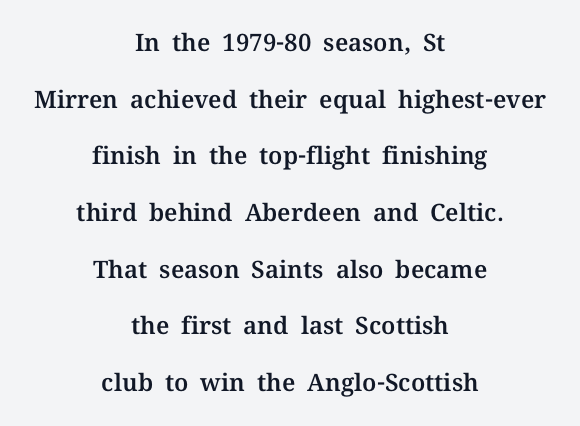
{"italic": "no", "underline": "no", "align": "center", "line_spacing": "loose", "line_spacing_ratio": 2.36, "letter_spacing": "normal", "letter_spacing_em": 0.0, "glyph_px": 24}
